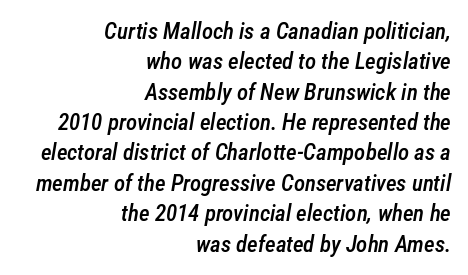
{"italic": "yes", "lean": "right", "slant_degrees": 12, "bold": "semi", "underline": "no", "align": "right", "line_spacing": "normal", "line_spacing_ratio": 1.32, "letter_spacing": "normal", "letter_spacing_em": 0.0, "glyph_px": 23}
